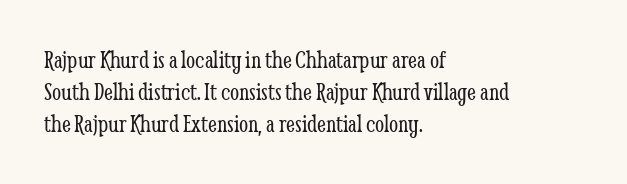
{"italic": "no", "bold": "no", "underline": "no", "align": "left", "line_spacing_ratio": 1.24, "letter_spacing": "normal", "letter_spacing_em": 0.0, "glyph_px": 26}
